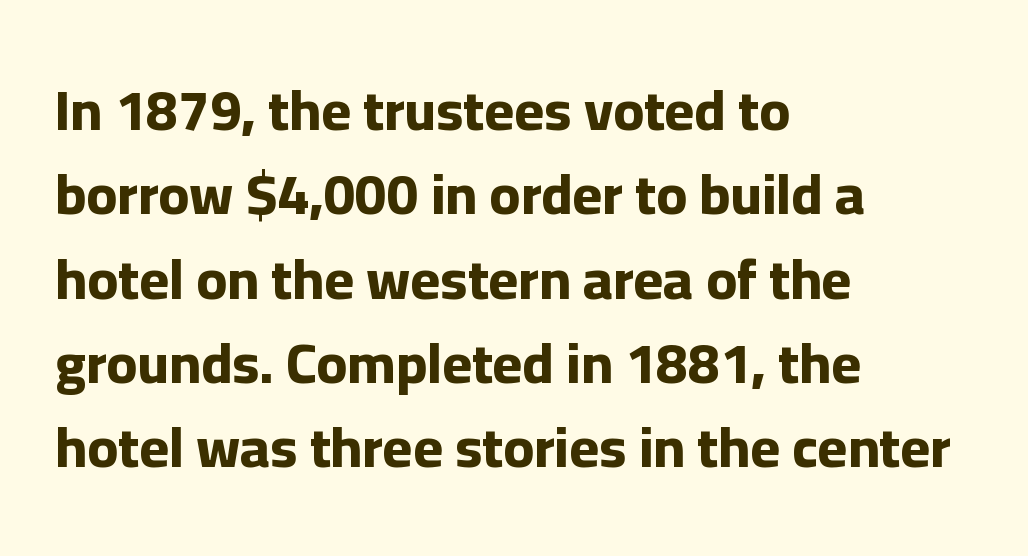
Q: Is the text bold? A: Yes.
Q: Is the text italic (slanted)? A: No, it is upright.
Q: Is the typeface a serif or a sans-serif typeface? A: Sans-serif.
Q: Is the text underlined? A: No.
Q: How is the paragraph aligned? A: Left-aligned.
Q: Is the spacing between letters normal or unusually wide? A: Normal.
Q: Is the spacing between lines tight, normal or loose? A: Normal.
Q: Width (condensed, normal, or wide)? A: Normal.
Q: Stroke contrast? A: Low.
Q: x-height? A: Medium.
Q: Monospaced? A: No.
